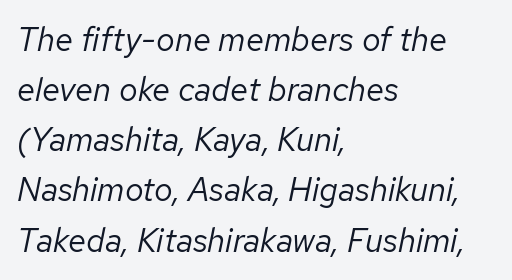
{"italic": "yes", "lean": "right", "slant_degrees": 12, "bold": "no", "weight": "regular", "width": "normal", "stroke_contrast": "low", "x_height": "medium", "monospaced": "no", "underline": "no", "align": "left", "line_spacing": "normal", "line_spacing_ratio": 1.52, "letter_spacing": "normal", "letter_spacing_em": 0.0, "glyph_px": 33}
